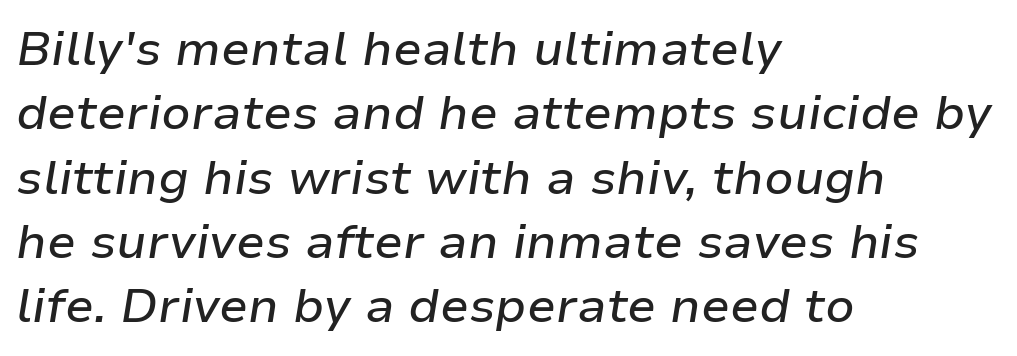
Q: Is the text italic (slanted)? A: Yes, it leans right by about 9 degrees.
Q: Is the text underlined? A: No.
Q: How is the paragraph aligned? A: Left-aligned.
Q: Is the spacing between letters normal or unusually wide? A: Normal.
Q: Is the spacing between lines tight, normal or loose? A: Normal.
Q: Width (condensed, normal, or wide)? A: Normal.
Q: Stroke contrast? A: Low.
Q: x-height? A: Medium.
Q: Monospaced? A: No.
